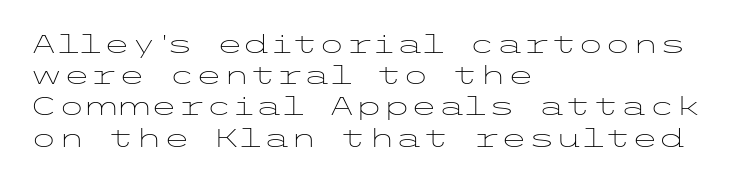
{"italic": "no", "bold": "no", "underline": "no", "align": "left", "line_spacing": "normal", "line_spacing_ratio": 1.25, "letter_spacing": "normal", "letter_spacing_em": 0.0, "glyph_px": 25}
